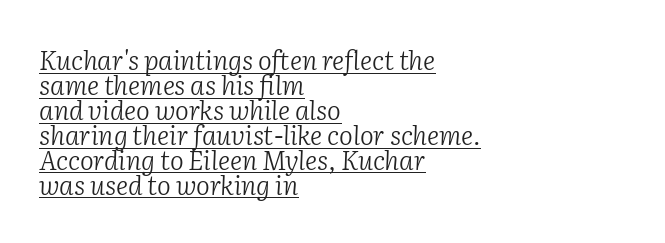
The image shows 26 px text type, italic (leaning right); set left-aligned, tight line spacing (0.96x), normal letter spacing, underlined.
